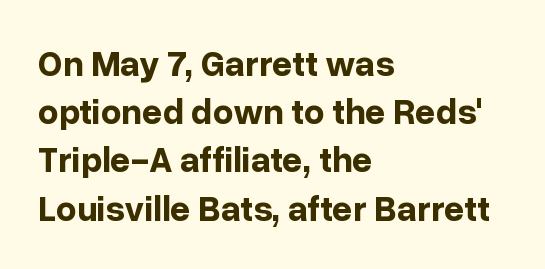
Are there feet on the stems? There aren't — it's a sans. Bold? Absolutely — the strokes are thick and heavy. In CSS terms this would be text-align: left. Quick note: interline space is typical.
